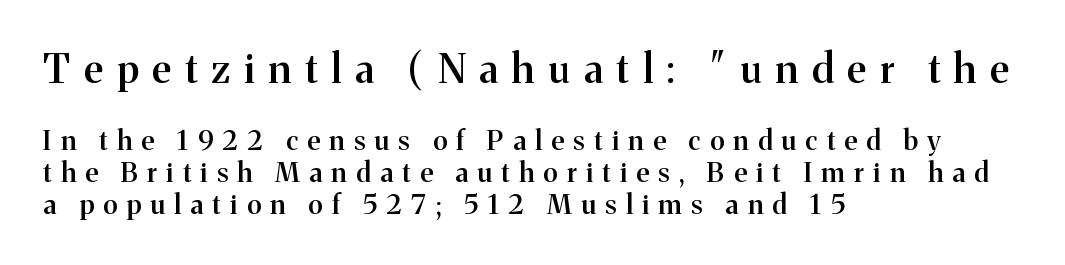
{"serif": "yes", "italic": "no", "bold": "semi", "weight": "semibold", "width": "normal", "stroke_contrast": "medium", "x_height": "medium", "monospaced": "no", "underline": "no", "align": "left", "line_spacing_ratio": 1.19, "letter_spacing": "wide", "letter_spacing_em": 0.35, "larger_block": "first", "size_ratio": 1.48, "glyph_px": 40}
